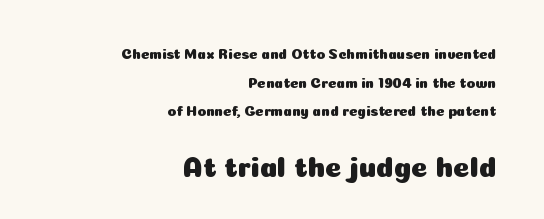
The image shows 28 px sans-serif type, upright; set right-aligned, loose line spacing (2.04x), normal letter spacing, not underlined; the second (bottom) block is 2.0x larger; low stroke contrast and a medium x-height.
